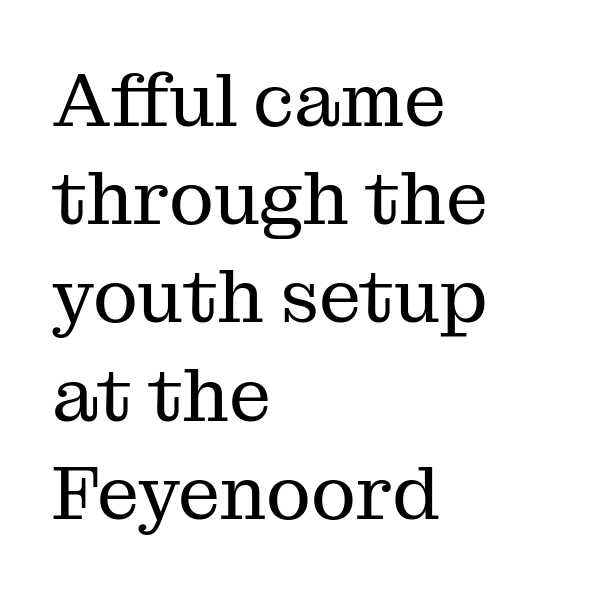
Q: Is the text bold? A: No.
Q: Is the text italic (slanted)? A: No, it is upright.
Q: Is the typeface a serif or a sans-serif typeface? A: Serif.
Q: Is the text underlined? A: No.
Q: How is the paragraph aligned? A: Left-aligned.
Q: Is the spacing between letters normal or unusually wide? A: Normal.
Q: Is the spacing between lines tight, normal or loose? A: Normal.
Q: Width (condensed, normal, or wide)? A: Normal.
Q: Stroke contrast? A: Medium.
Q: x-height? A: Medium.
Q: Monospaced? A: No.
